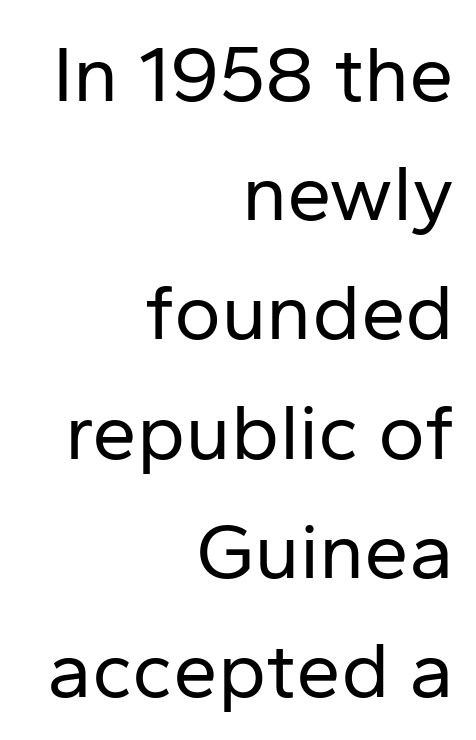
The image shows 80 px regular-weight sans-serif type, upright; set right-aligned, normal line spacing (1.49x), normal letter spacing, not underlined; low stroke contrast and a medium x-height.
